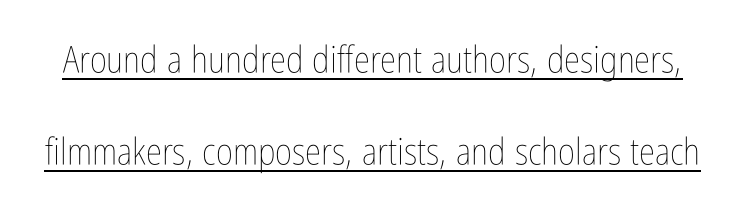
These lines are rendered in a variable-pitch font. Caption: standard tracking, unaltered. The letters look calm and open, with moderate or lighter stems. A roman cut, with each character standing at attention. Notice how a bar underscores the lettering throughout. In terms of leading, this rendering errs on the spacious side.
